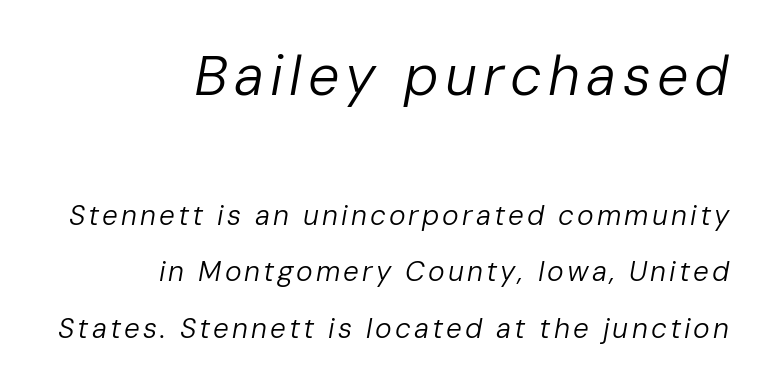
The image shows 56 px regular-weight type, italic (leaning right); set right-aligned, loose line spacing (2.02x), not underlined; the first (top) block is 2.0x larger; low stroke contrast and a medium x-height.
